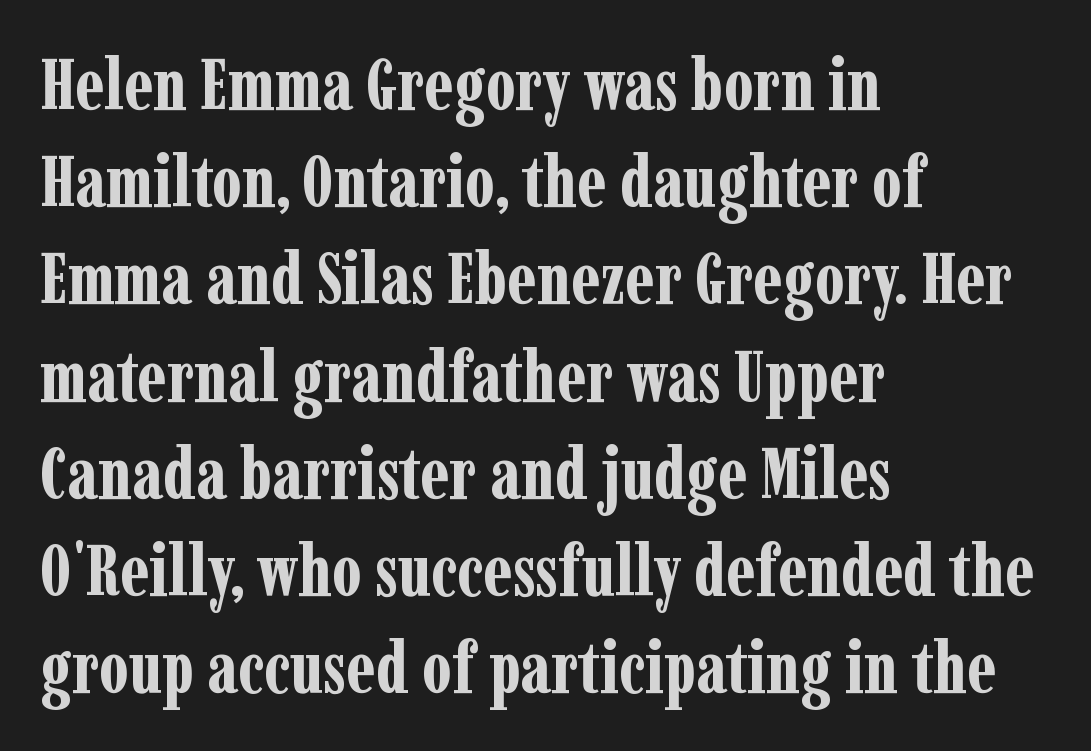
The passage shown stacks its lines at a standard gap. Each letter's strokes conclude with small projecting serifs. Bare-footed words on every line. Leftover space on each line is placed entirely after the last word.
